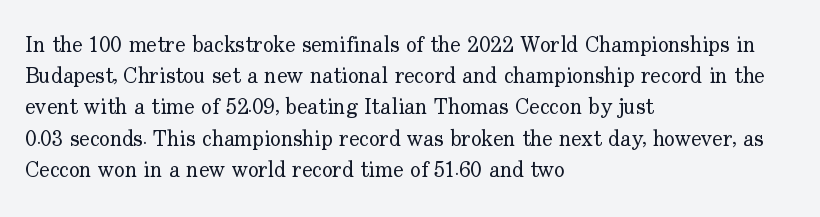
{"italic": "no", "bold": "no", "underline": "no", "align": "left", "line_spacing": "normal", "line_spacing_ratio": 1.42, "letter_spacing": "normal", "letter_spacing_em": 0.0, "glyph_px": 22}
